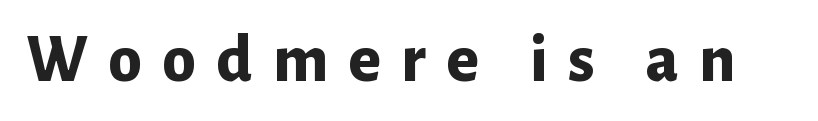
Q: Is the text bold? A: Yes.
Q: Is the text italic (slanted)? A: No, it is upright.
Q: Is the typeface a serif or a sans-serif typeface? A: Sans-serif.
Q: Is the text underlined? A: No.
Q: Is the spacing between letters normal or unusually wide? A: Unusually wide.
Q: Width (condensed, normal, or wide)? A: Normal.
Q: Stroke contrast? A: Low.
Q: x-height? A: Medium.
Q: Monospaced? A: No.
